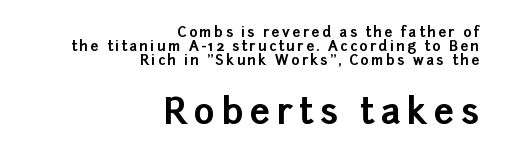
Notice how the stems are strictly vertical — no italics here. Vertically, the passage feels compressed, each row crowding the next. The emphasis by scale lands on block number two, below. Alignment: flush right.
